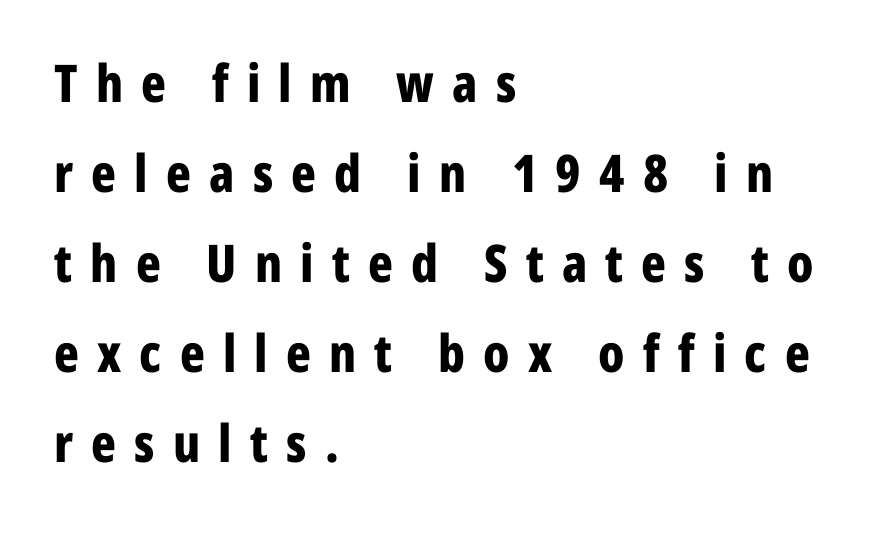
The image shows 52 px bold, condensed sans-serif type, upright; set left-aligned, line spacing 1.73x, unusually wide letter spacing (+0.35 em), not underlined; low stroke contrast and a medium x-height.
